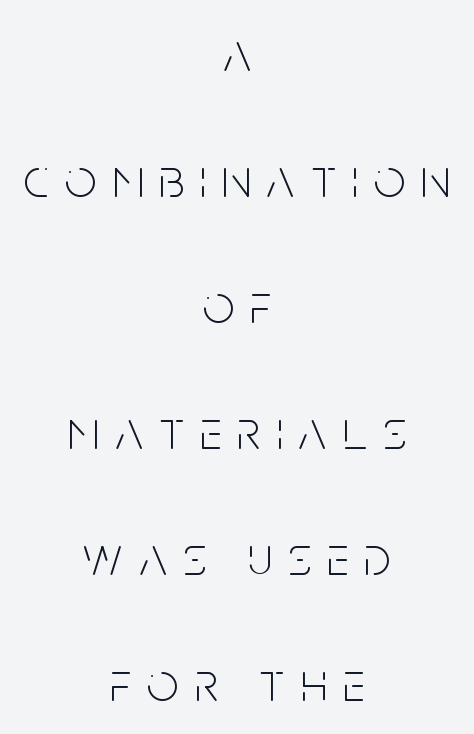
{"serif": "no", "italic": "no", "bold": "no", "weight": "light", "width": "condensed", "stroke_contrast": "low", "x_height": "large", "monospaced": "no", "underline": "no", "align": "center", "line_spacing": "loose", "line_spacing_ratio": 2.29, "letter_spacing": "wide", "letter_spacing_em": 0.29, "glyph_px": 55}
